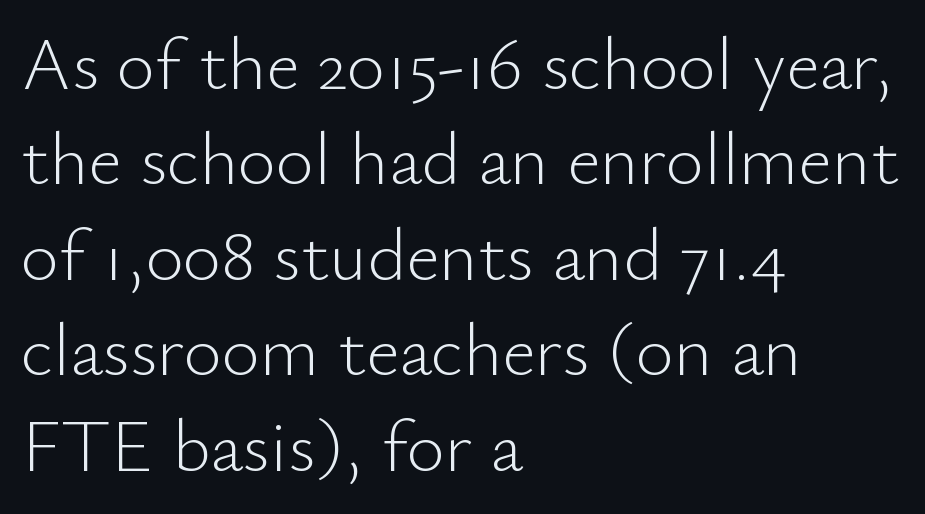
The image shows 74 px light sans-serif type, upright; set left-aligned, normal line spacing (1.29x), normal letter spacing, not underlined; low stroke contrast and a small x-height.
